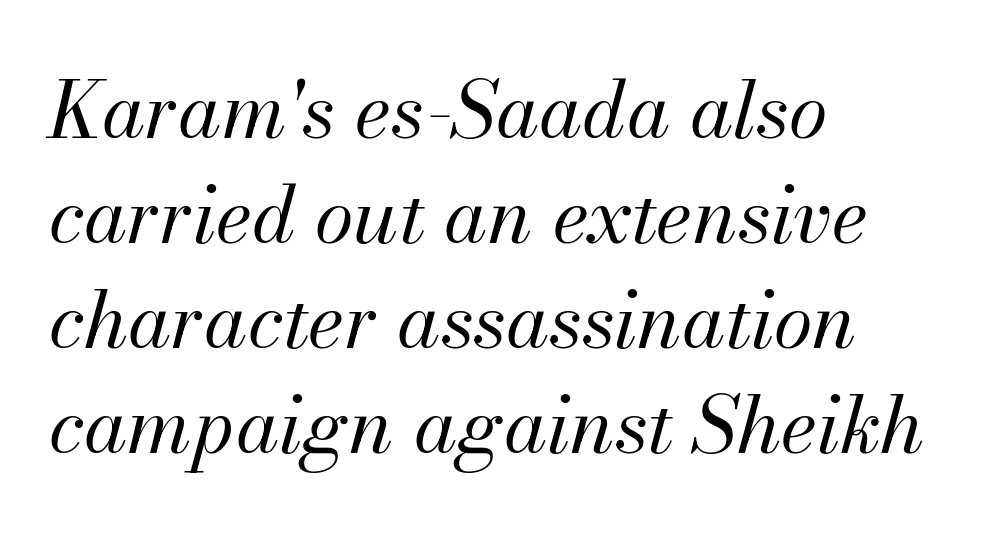
The image shows 79 px regular-weight type, italic (leaning right); set left-aligned, normal line spacing (1.33x), normal letter spacing, not underlined; medium stroke contrast and a small x-height.
